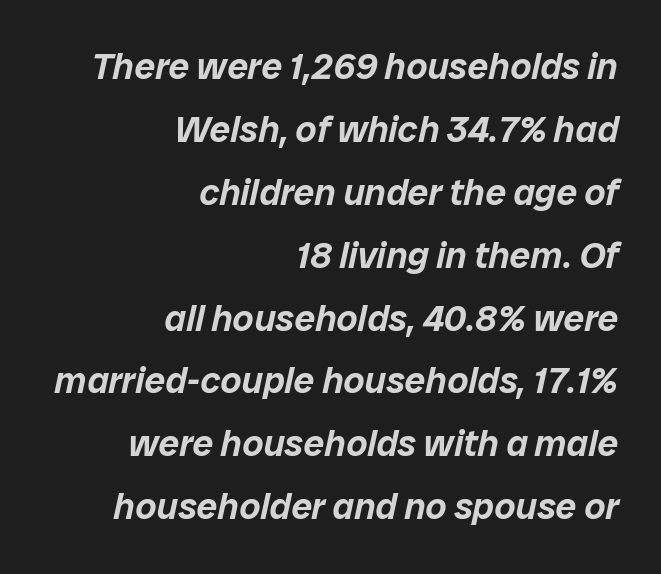
Think of a printed novel: that variable character pitch is what you see here. The space beneath each line is pristine and unruled. In terms of letterspacing, this is plain default setting. This block has exactly the height ordinary leading produces. The specimen reads as italic at a glance.
